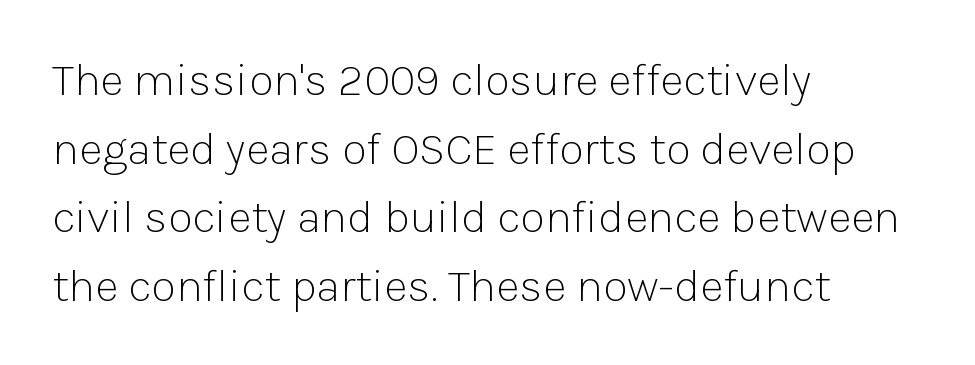
Ordinary non-slanted type is in use. Typographically, this falls in the sans-serif category. Plain, unruled lines of type. Character widths vary here, with narrow letters taking less room than wide ones.
